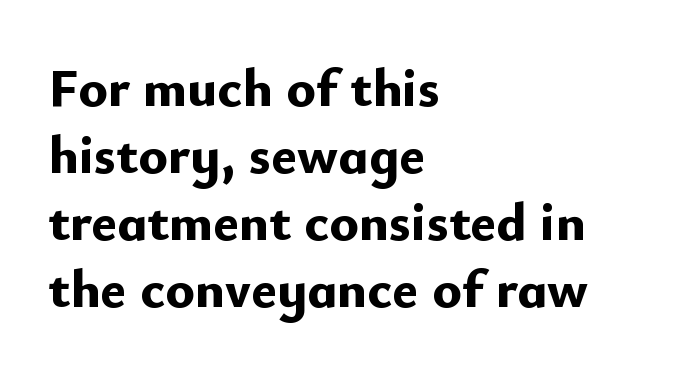
Upright lettering throughout. Is this a fixed-width face? No — the glyphs have proportional, varying widths. Letters rest on an invisible, unmarked baseline. The typeface chosen for these lines omits serifs. A typesetter would call this zero additional tracking. Notice how the passage keeps a crisp vertical edge on the left only.
